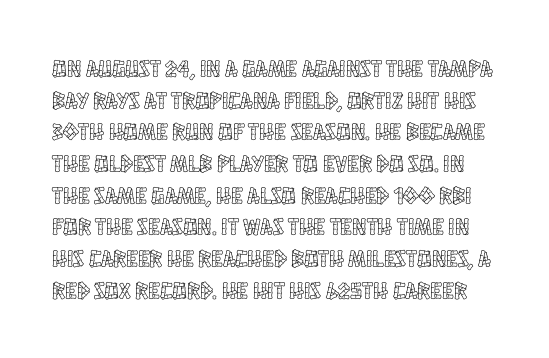
The image shows 24 px text type, upright; set normal line spacing (1.32x), normal letter spacing, not underlined.
